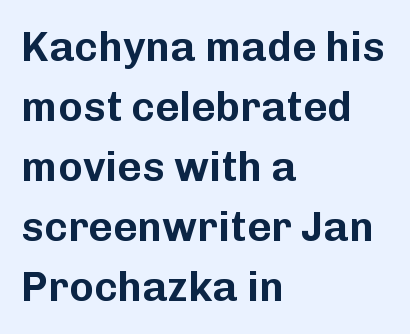
Q: Is the text italic (slanted)? A: No, it is upright.
Q: Is the typeface a serif or a sans-serif typeface? A: Sans-serif.
Q: Is the text underlined? A: No.
Q: How is the paragraph aligned? A: Left-aligned.
Q: Is the spacing between letters normal or unusually wide? A: Normal.
Q: Is the spacing between lines tight, normal or loose? A: Normal.
Q: Width (condensed, normal, or wide)? A: Normal.
Q: Stroke contrast? A: Low.
Q: x-height? A: Medium.
Q: Monospaced? A: No.
